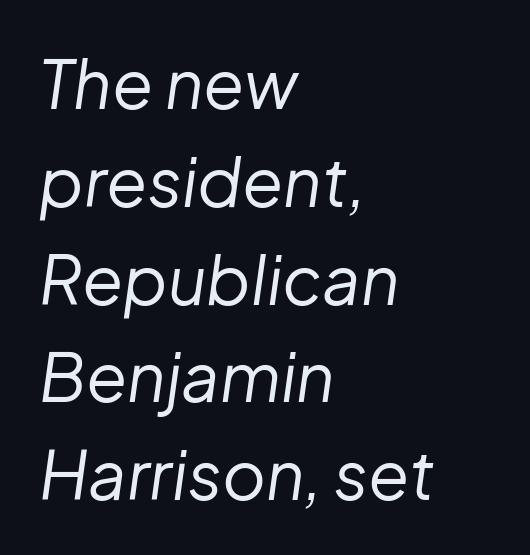
Q: Is the text bold? A: No.
Q: Is the text italic (slanted)? A: Yes, it leans right by about 8 degrees.
Q: Is the text underlined? A: No.
Q: How is the paragraph aligned? A: Left-aligned.
Q: Is the spacing between letters normal or unusually wide? A: Normal.
Q: Is the spacing between lines tight, normal or loose? A: Normal.
Q: Width (condensed, normal, or wide)? A: Normal.
Q: Stroke contrast? A: Low.
Q: x-height? A: Medium.
Q: Monospaced? A: No.
